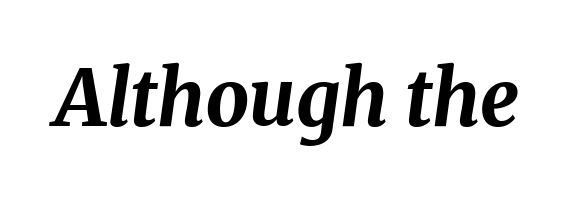
{"italic": "yes", "lean": "right", "slant_degrees": 8, "bold": "yes", "weight": "bold", "width": "normal", "stroke_contrast": "medium", "x_height": "medium", "monospaced": "no", "underline": "no", "letter_spacing": "normal", "letter_spacing_em": 0.0, "glyph_px": 77}
